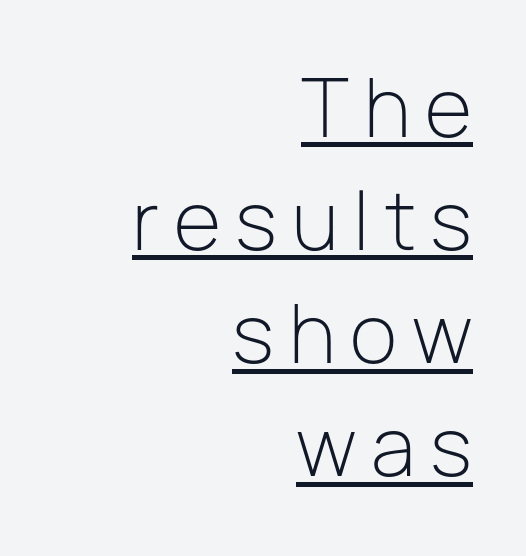
Q: Is the text bold? A: No.
Q: Is the text italic (slanted)? A: No, it is upright.
Q: Is the typeface a serif or a sans-serif typeface? A: Sans-serif.
Q: Is the text underlined? A: Yes.
Q: How is the paragraph aligned? A: Right-aligned.
Q: Is the spacing between lines tight, normal or loose? A: Normal.
Q: Width (condensed, normal, or wide)? A: Normal.
Q: Stroke contrast? A: Low.
Q: x-height? A: Medium.
Q: Monospaced? A: No.
